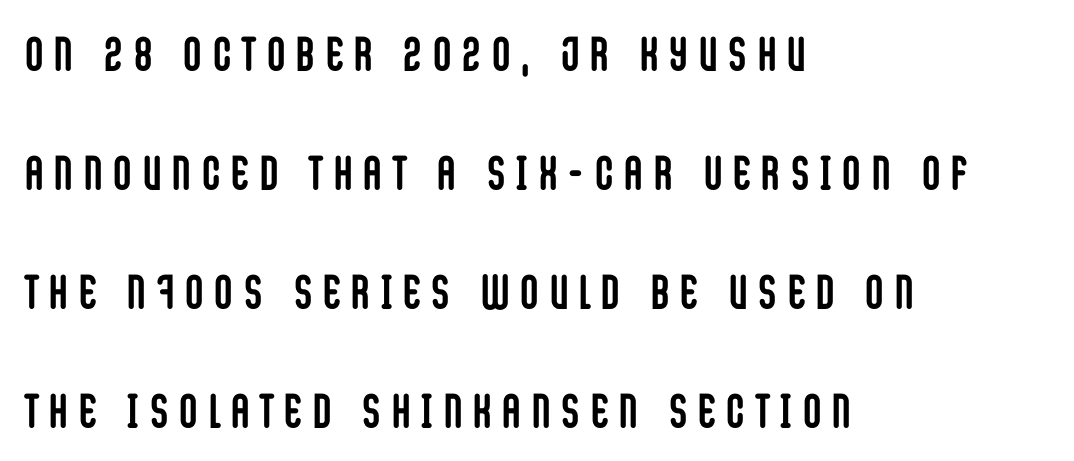
Words float on clear page, feet unadorned. Think of a printed novel: that variable character pitch is what you see here. A full-strength bold gives these letters their thick strokes. The rendering inserts visible extra space after every character. Baseline-to-baseline distance is far greater than the letter height.
